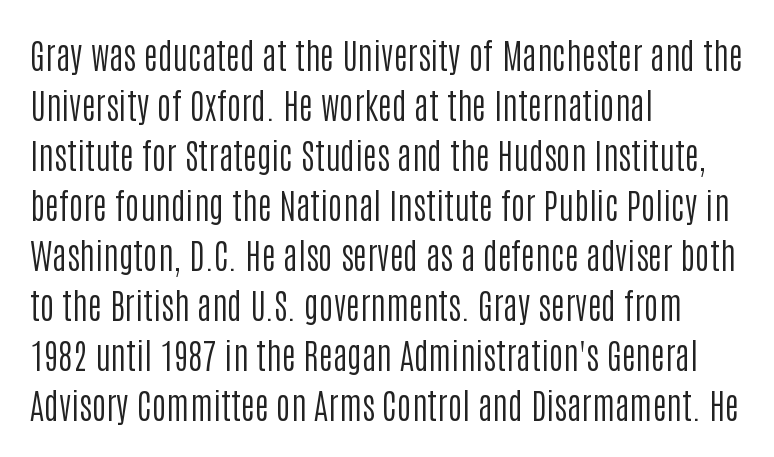
{"serif": "no", "italic": "no", "bold": "no", "weight": "regular", "width": "condensed", "stroke_contrast": "low", "x_height": "large", "monospaced": "no", "underline": "no", "align": "left", "line_spacing": "normal", "line_spacing_ratio": 1.43, "letter_spacing": "normal", "letter_spacing_em": 0.0, "glyph_px": 35}
